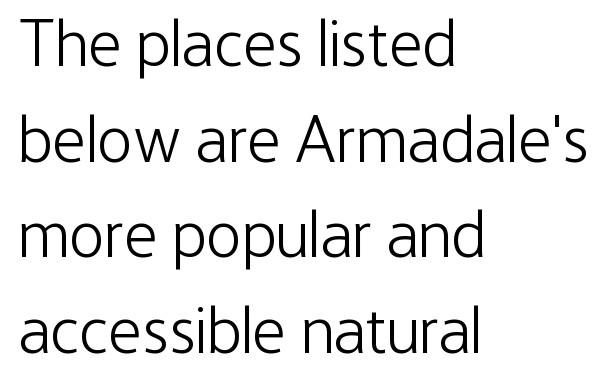
Q: Is the text bold? A: No.
Q: Is the text italic (slanted)? A: No, it is upright.
Q: Is the typeface a serif or a sans-serif typeface? A: Sans-serif.
Q: Is the text underlined? A: No.
Q: How is the paragraph aligned? A: Left-aligned.
Q: Is the spacing between letters normal or unusually wide? A: Normal.
Q: Is the spacing between lines tight, normal or loose? A: Normal.
Q: Width (condensed, normal, or wide)? A: Condensed.
Q: Stroke contrast? A: Low.
Q: x-height? A: Medium.
Q: Monospaced? A: No.
